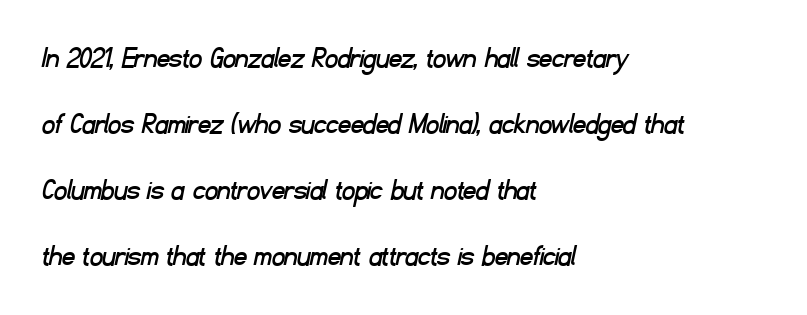
Q: Is the typeface a serif or a sans-serif typeface? A: Sans-serif.
Q: Is the text underlined? A: No.
Q: How is the paragraph aligned? A: Left-aligned.
Q: Is the spacing between letters normal or unusually wide? A: Normal.
Q: Is the spacing between lines tight, normal or loose? A: Loose.
Q: Width (condensed, normal, or wide)? A: Normal.
Q: Stroke contrast? A: Low.
Q: x-height? A: Small.
Q: Monospaced? A: No.
